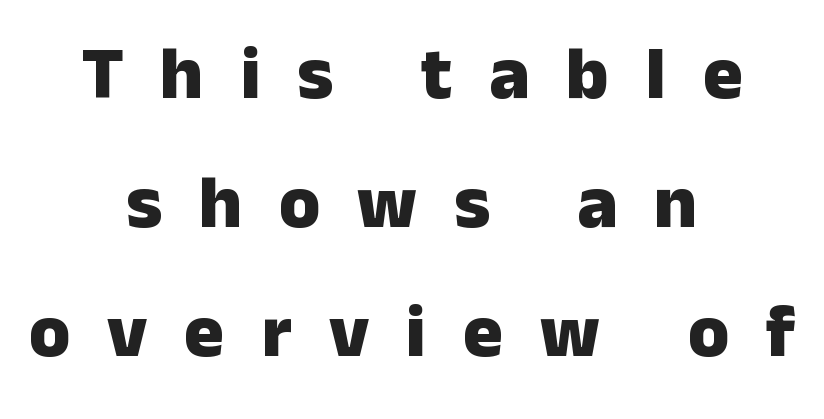
The image shows 75 px heavy sans-serif type, upright; set centered, line spacing 1.72x, unusually wide letter spacing (+0.49 em), not underlined; low stroke contrast and a medium x-height.
